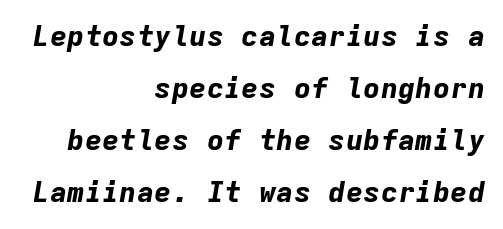
The image shows 29 px bold type, italic (leaning right), monospaced; set right-aligned, line spacing 1.79x, normal letter spacing, not underlined; low stroke contrast and a medium x-height.
